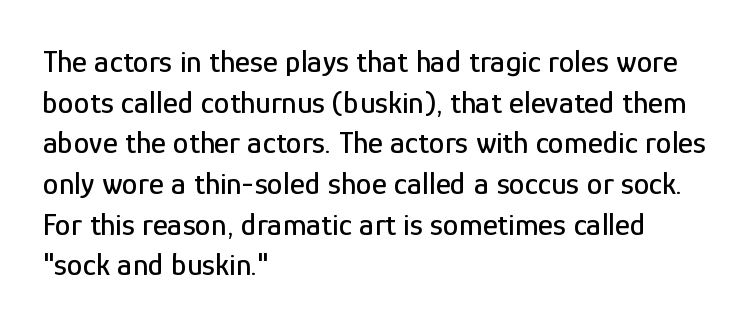
The letters advance in unequal steps, a hallmark of proportional type. A clean baseline with only descenders dipping below it. This sample uses plain, unmodified letter spacing. Whoever set this chose a conventional vertical rhythm. Each letter's strokes conclude bluntly, with no projecting serifs. Style check: upright.
